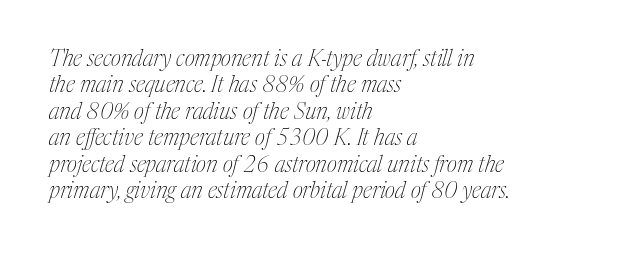
Q: Is the text bold? A: No.
Q: Is the text italic (slanted)? A: Yes, it leans right by about 17 degrees.
Q: Is the text underlined? A: No.
Q: How is the paragraph aligned? A: Left-aligned.
Q: Is the spacing between letters normal or unusually wide? A: Normal.
